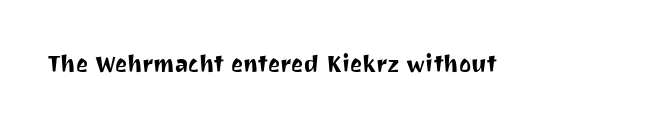
{"italic": "no", "underline": "no", "letter_spacing": "normal", "letter_spacing_em": 0.0, "glyph_px": 23}
